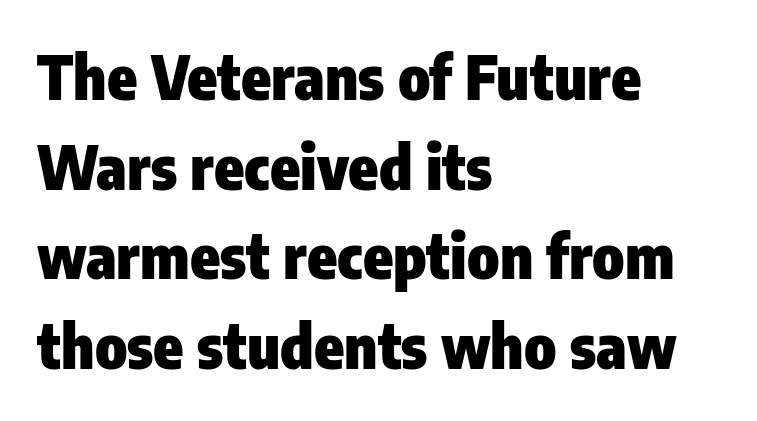
Classification — sans serif. The zone under the glyphs is completely vacant. One-word summary of the alignment: left. Caption: bold face, heavy strokes.
